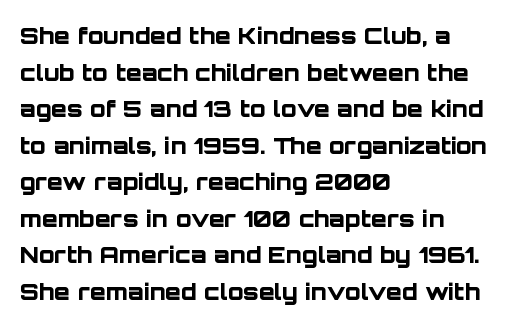
Visually the block forms a straight wall on the left and a jagged coastline on the right. The letters are bold, with thick, heavy strokes. The gap between lines stays unmarked. This sample keeps an unexceptional amount of space between lines. The horizontal fit of the characters is conventional and even. Vertical strokes here are truly vertical.
